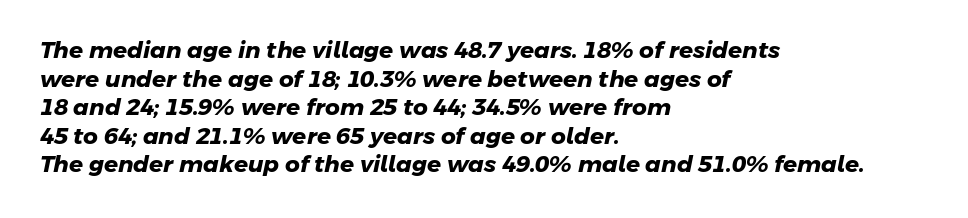
The image shows 23 px bold type; set left-aligned, line spacing 1.24x, normal letter spacing, not underlined.
